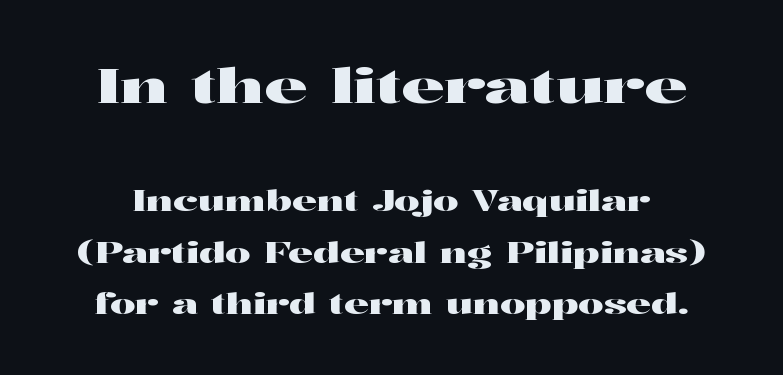
Q: Is the text italic (slanted)? A: No, it is upright.
Q: Is the typeface a serif or a sans-serif typeface? A: Serif.
Q: Is the text underlined? A: No.
Q: Is the spacing between letters normal or unusually wide? A: Normal.
Q: Which block of text is set in a larger size, the first (top) or the second (bottom)? A: The first (top) one.
Q: Width (condensed, normal, or wide)? A: Wide.
Q: Stroke contrast? A: High.
Q: x-height? A: Medium.
Q: Monospaced? A: No.
